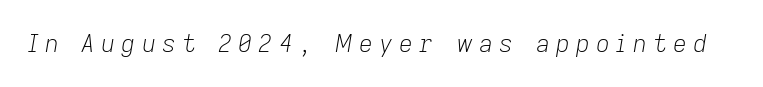
Q: Is the text bold? A: No.
Q: Is the text italic (slanted)? A: Yes, it leans right by about 9 degrees.
Q: Is the text underlined? A: No.
Q: Is the spacing between letters normal or unusually wide? A: Unusually wide.
